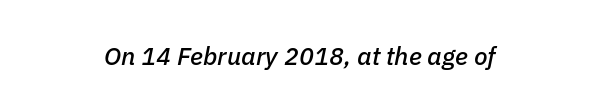
The image shows 25 px text type, italic (leaning right); set normal letter spacing, not underlined.
